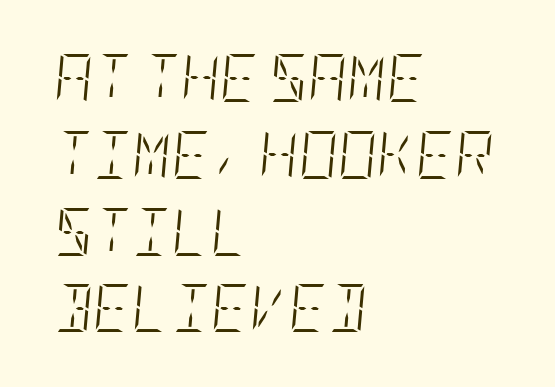
The image shows 48 px light, condensed type, italic (leaning right); set left-aligned, normal line spacing (1.6x), normal letter spacing, not underlined; low stroke contrast and a large x-height.
